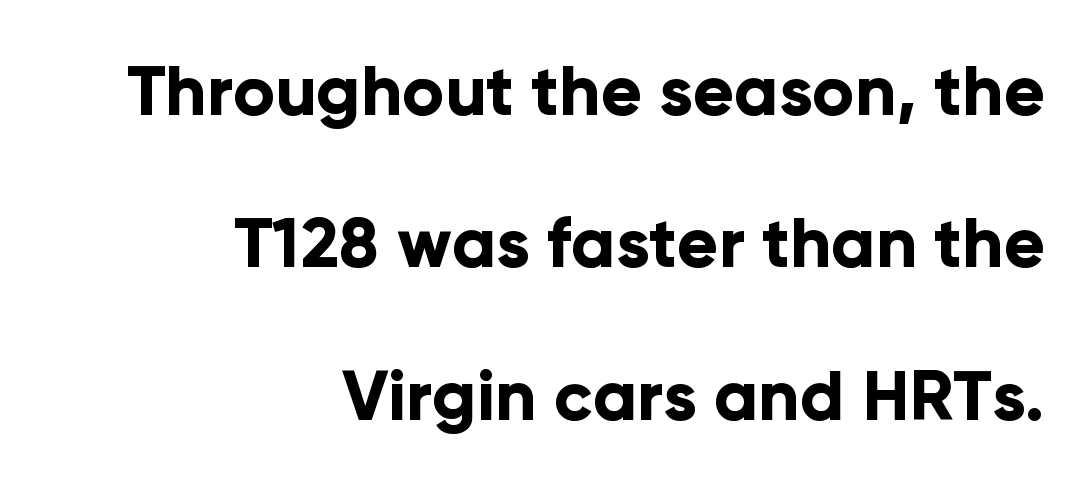
{"serif": "no", "italic": "no", "bold": "yes", "weight": "bold", "width": "normal", "stroke_contrast": "low", "x_height": "medium", "monospaced": "no", "underline": "no", "align": "right", "line_spacing": "loose", "line_spacing_ratio": 2.21, "letter_spacing": "normal", "letter_spacing_em": 0.0, "glyph_px": 69}
